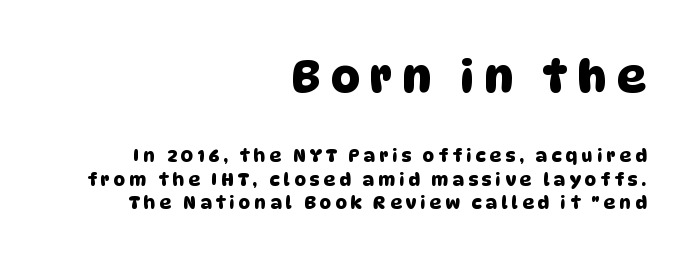
The image shows 45 px sans-serif type; set right-aligned, normal line spacing (1.31x), unusually wide letter spacing (+0.23 em), not underlined; the first (top) block is 2.5x larger; low stroke contrast and a large x-height.
